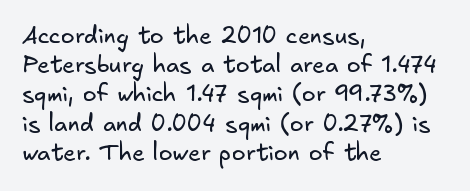
{"bold": "no", "underline": "no", "align": "left", "line_spacing": "normal", "line_spacing_ratio": 1.27, "letter_spacing": "normal", "letter_spacing_em": 0.0, "glyph_px": 23}
